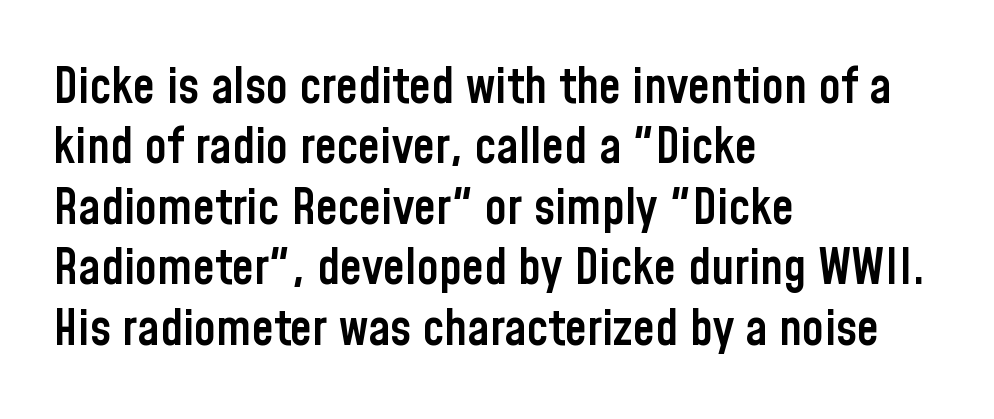
The image shows 50 px semibold, condensed sans-serif type, upright; set left-aligned, line spacing 1.21x, normal letter spacing, not underlined; low stroke contrast and a medium x-height.
